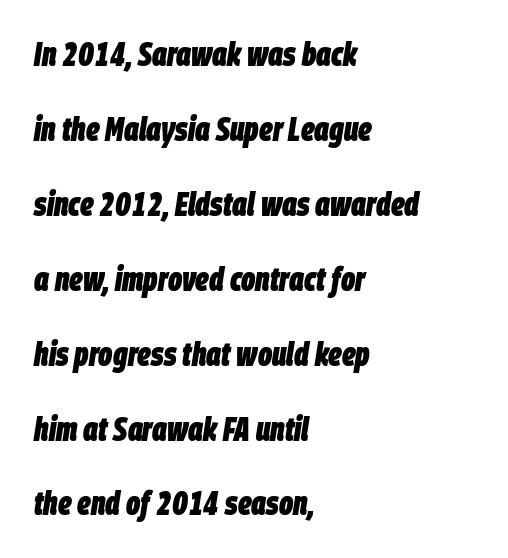
The image shows 33 px heavy, condensed type, italic (leaning right); set left-aligned, loose line spacing (2.27x), normal letter spacing, not underlined; low stroke contrast and a large x-height.
